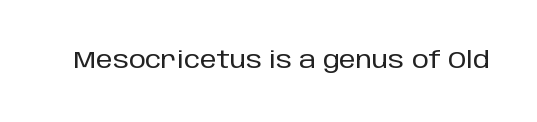
Observe the ordinary spacing: letters are neighbours, not strangers. Underline: absent. Rendered with straight, roman letterforms.
